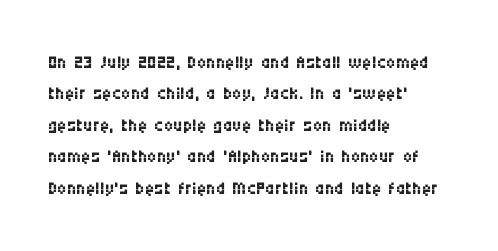
What stands out about the letter spacing? Nothing — it is the standard amount. The rendering anchors every line to the left-hand side. A light-to-regular cut is what we see here. Ordinary non-slanted type is in use.
